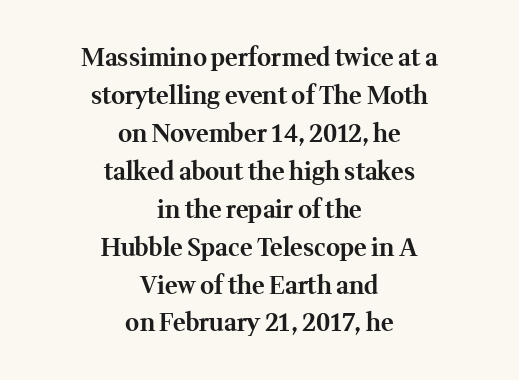
Q: Is the text bold? A: Yes.
Q: Is the text italic (slanted)? A: No, it is upright.
Q: Is the text underlined? A: No.
Q: How is the paragraph aligned? A: Centered.
Q: Is the spacing between letters normal or unusually wide? A: Normal.
Q: Is the spacing between lines tight, normal or loose? A: Normal.
